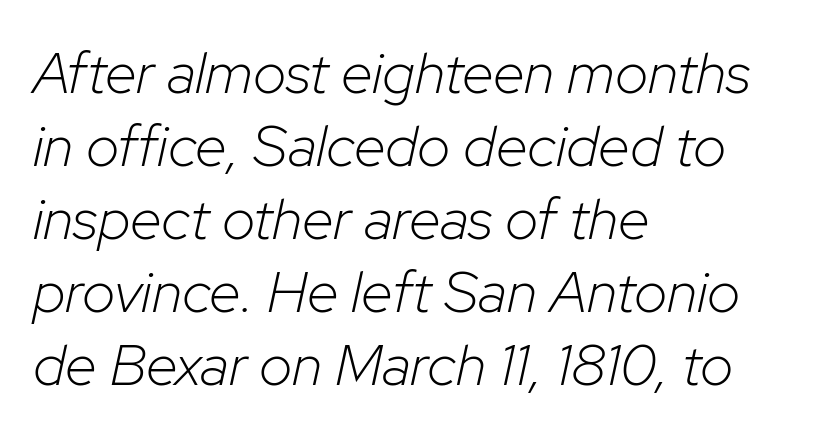
Q: Is the text bold? A: No.
Q: Is the text italic (slanted)? A: Yes, it leans right by about 12 degrees.
Q: Is the text underlined? A: No.
Q: How is the paragraph aligned? A: Left-aligned.
Q: Is the spacing between letters normal or unusually wide? A: Normal.
Q: Is the spacing between lines tight, normal or loose? A: Normal.
Q: Width (condensed, normal, or wide)? A: Normal.
Q: Stroke contrast? A: Low.
Q: x-height? A: Medium.
Q: Monospaced? A: No.
